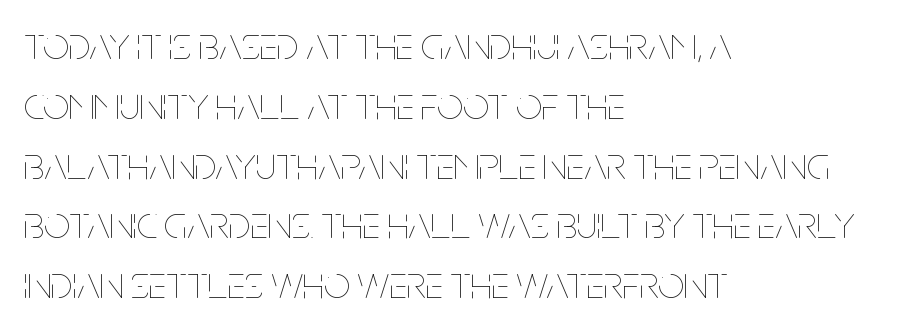
{"italic": "no", "bold": "no", "weight": "thin", "width": "condensed", "stroke_contrast": "low", "x_height": "large", "monospaced": "no", "underline": "no", "align": "left", "line_spacing": "normal", "line_spacing_ratio": 1.3, "letter_spacing": "normal", "letter_spacing_em": 0.0, "glyph_px": 46}
